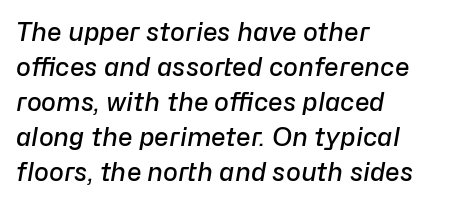
One-word summary of the alignment: left. Vertically, the passage feels balanced, rows spaced as you'd expect. The space beneath each line is pristine and unruled. Words appear dense and cohesive because spacing is normal. Slant detected: the letters are inclined. Its strokes are somewhat broadened, the hallmark of semibold type.
